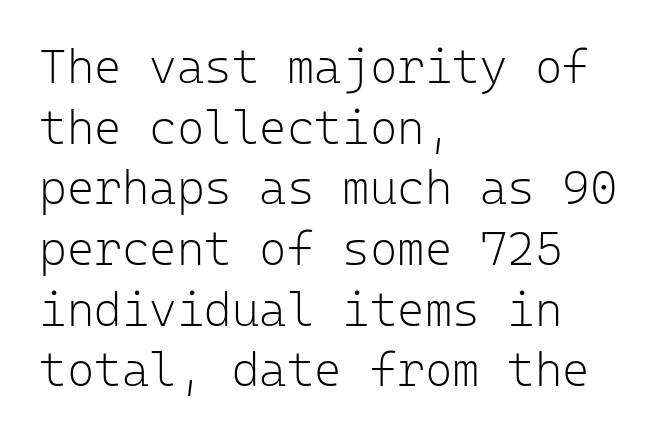
{"serif": "no", "italic": "no", "bold": "no", "weight": "light", "width": "normal", "stroke_contrast": "low", "x_height": "medium", "monospaced": "yes", "underline": "no", "align": "left", "line_spacing": "normal", "line_spacing_ratio": 1.29, "letter_spacing": "normal", "letter_spacing_em": 0.0, "glyph_px": 47}
